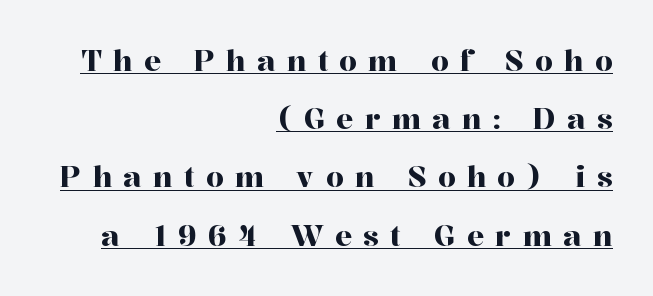
Horizontal alignment here is rightward, an uncommon choice for prose. Compared with typical body copy, the letter spacing here is much looser. Check the space under the baseline: a stroke is drawn there. Examine the stroke ends and you'll spot serifs. Ordinary non-slanted type is in use. A typesetter would call this proportional, since set widths differ per character.
